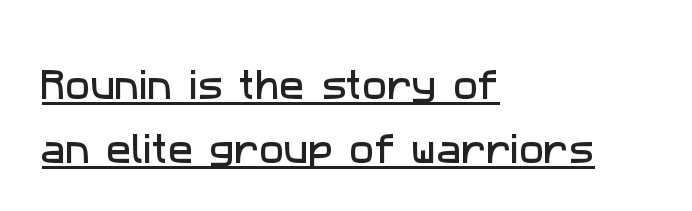
These lines are rendered in a variable-pitch font. This sample carries an underscore along the baseline area. The type is set solid horizontally, with unmodified tracking. Does the type have serifs? No, each stem ends abruptly. Which margin do the lines hug? The left one — the right edge is uneven. How would I describe the line gaps? Wide and relaxed.
